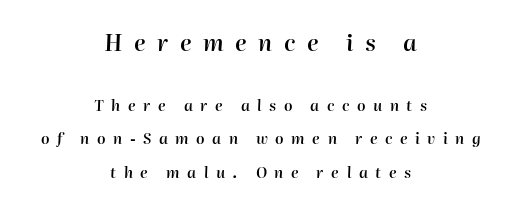
Is the type slanted? Yes — the strokes lean at a clear angle. Whoever set this made the first block the dominant, larger element. Tracking here is generous; glyphs stand well apart from one another. The compositor balanced each line on the midline. The characters look somewhat weighty, a semibold short of true bold. Rule under the text: the space is simply empty.
